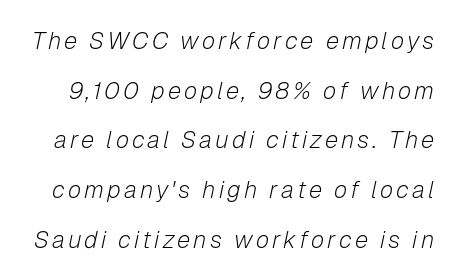
The line-height multiplier appears high, well above default. The passage shown is not bold in any degree. Check under the words: just untouched page. Slanted lettering throughout.
